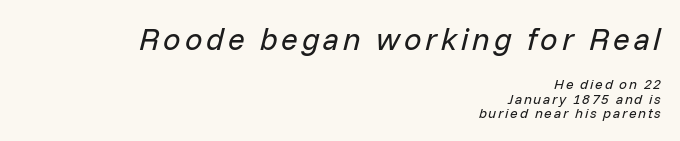
Q: Is the text bold? A: No.
Q: Is the text italic (slanted)? A: Yes, it leans right by about 14 degrees.
Q: Is the text underlined? A: No.
Q: How is the paragraph aligned? A: Right-aligned.
Q: Is the spacing between lines tight, normal or loose? A: Tight.
Q: Which block of text is set in a larger size, the first (top) or the second (bottom)? A: The first (top) one.
Q: Width (condensed, normal, or wide)? A: Normal.
Q: Stroke contrast? A: Low.
Q: x-height? A: Medium.
Q: Monospaced? A: No.
